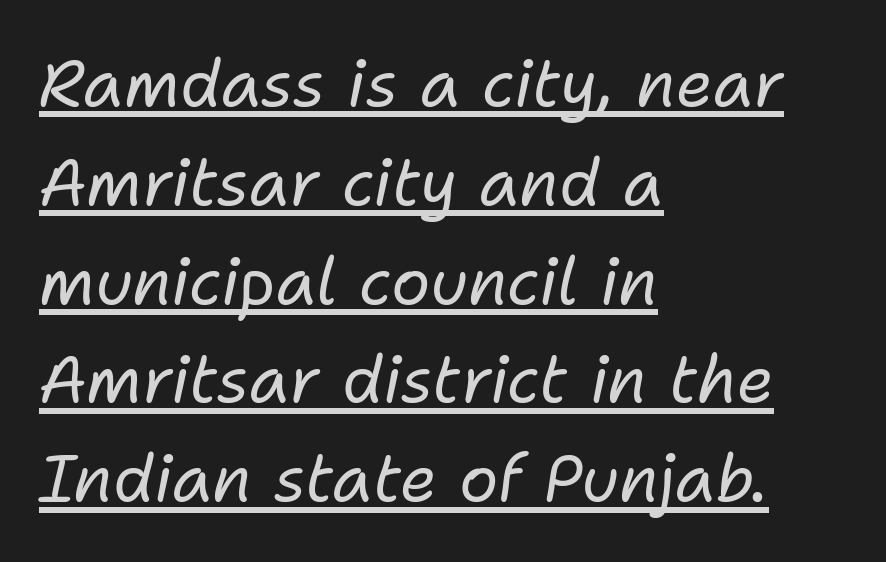
Q: Is the text bold? A: No.
Q: Is the text italic (slanted)? A: Yes, it leans right by about 11 degrees.
Q: Is the text underlined? A: Yes.
Q: How is the paragraph aligned? A: Left-aligned.
Q: Is the spacing between letters normal or unusually wide? A: Normal.
Q: Is the spacing between lines tight, normal or loose? A: Normal.
Q: Width (condensed, normal, or wide)? A: Normal.
Q: Stroke contrast? A: Low.
Q: x-height? A: Medium.
Q: Monospaced? A: No.
